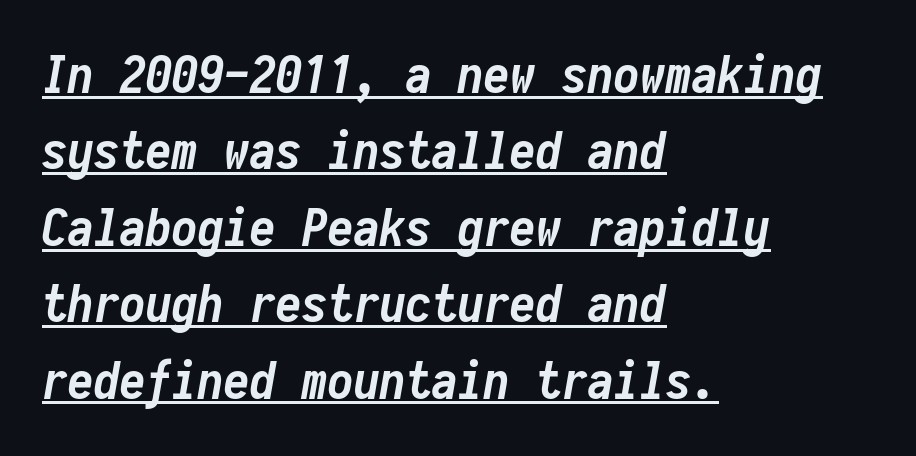
{"italic": "yes", "lean": "right", "slant_degrees": 10, "bold": "yes", "weight": "semibold", "width": "condensed", "stroke_contrast": "low", "x_height": "medium", "monospaced": "yes", "underline": "yes", "align": "left", "line_spacing": "normal", "line_spacing_ratio": 1.47, "letter_spacing": "normal", "letter_spacing_em": 0.0, "glyph_px": 52}
